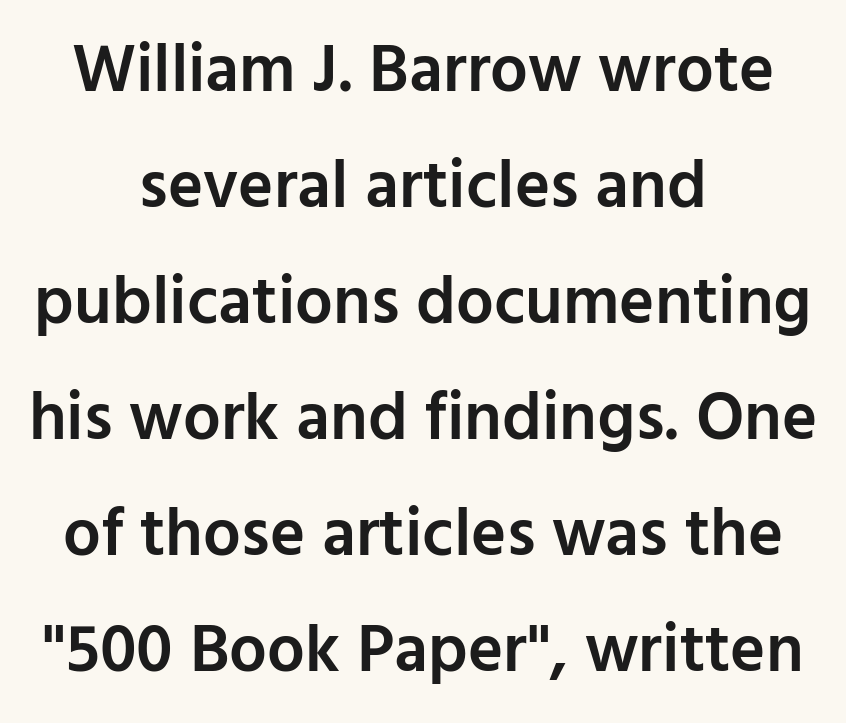
{"serif": "no", "italic": "no", "bold": "semi", "weight": "semibold", "width": "normal", "stroke_contrast": "low", "x_height": "medium", "monospaced": "no", "underline": "no", "align": "center", "line_spacing_ratio": 1.73, "letter_spacing": "normal", "letter_spacing_em": 0.0, "glyph_px": 67}
